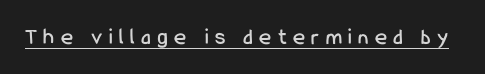
The image shows 23 px text type, upright; set unusually wide letter spacing (+0.28 em), underlined.
